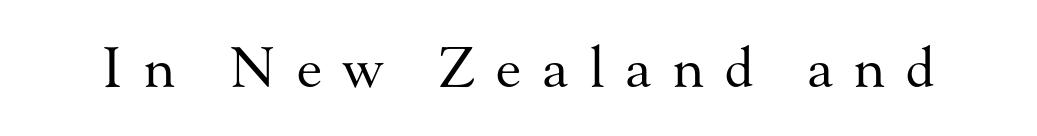
Q: Is the text bold? A: No.
Q: Is the text italic (slanted)? A: No, it is upright.
Q: Is the typeface a serif or a sans-serif typeface? A: Serif.
Q: Is the text underlined? A: No.
Q: Is the spacing between letters normal or unusually wide? A: Unusually wide.
Q: Width (condensed, normal, or wide)? A: Normal.
Q: Stroke contrast? A: Medium.
Q: x-height? A: Small.
Q: Monospaced? A: No.
